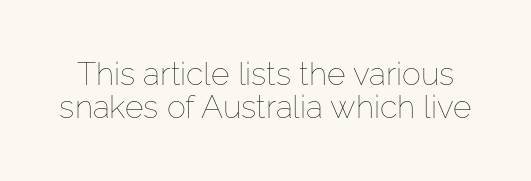
The image shows 32 px thin type, upright; set tight line spacing (1.04x), normal letter spacing, not underlined; low stroke contrast and a medium x-height.
